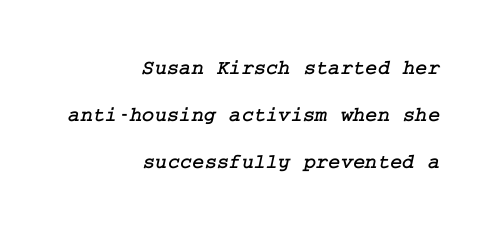
The image shows 21 px text type; set right-aligned, loose line spacing (2.23x), normal letter spacing, not underlined.
